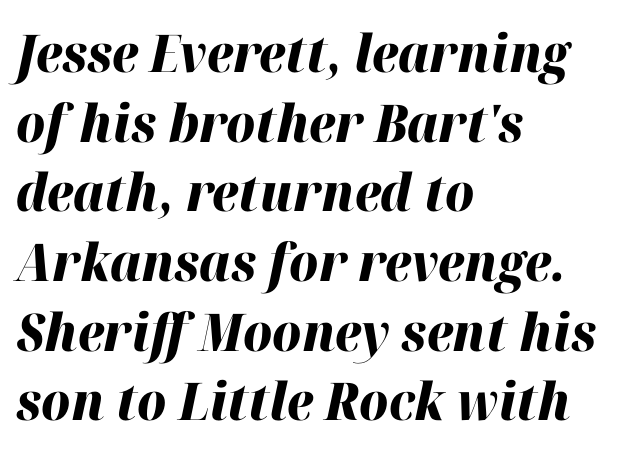
The gaps between neighbouring characters are ordinary and unremarkable. The text block is weighted toward the left margin, trailing off unevenly rightward. Summary of vertical rhythm: regular, with standard interline spacing. You could not count columns in this text — the font is proportionally spaced. Strokes here are thick enough to call this a true bold. The space directly below the letters is spotless.
